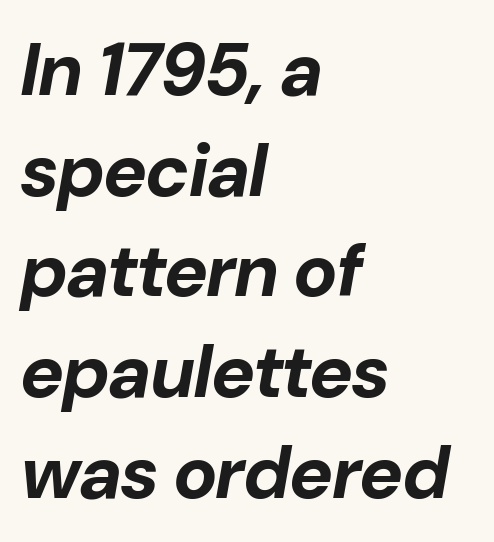
{"italic": "yes", "lean": "right", "slant_degrees": 10, "bold": "yes", "weight": "bold", "width": "normal", "stroke_contrast": "low", "x_height": "medium", "monospaced": "no", "underline": "no", "align": "left", "line_spacing": "normal", "line_spacing_ratio": 1.36, "letter_spacing": "normal", "letter_spacing_em": 0.0, "glyph_px": 74}
